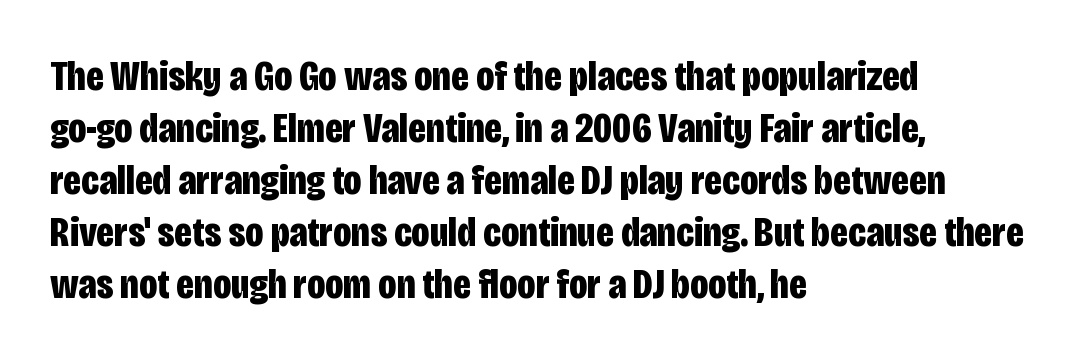
Q: Is the text bold? A: Yes.
Q: Is the text italic (slanted)? A: No, it is upright.
Q: Is the typeface a serif or a sans-serif typeface? A: Sans-serif.
Q: Is the text underlined? A: No.
Q: How is the paragraph aligned? A: Left-aligned.
Q: Is the spacing between letters normal or unusually wide? A: Normal.
Q: Width (condensed, normal, or wide)? A: Condensed.
Q: Stroke contrast? A: Low.
Q: x-height? A: Large.
Q: Monospaced? A: No.
